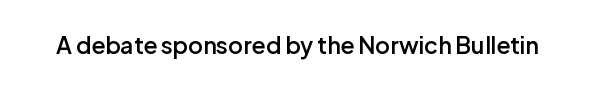
Q: Is the text bold? A: Semi-bold.
Q: Is the text italic (slanted)? A: No, it is upright.
Q: Is the text underlined? A: No.
Q: Is the spacing between letters normal or unusually wide? A: Normal.
